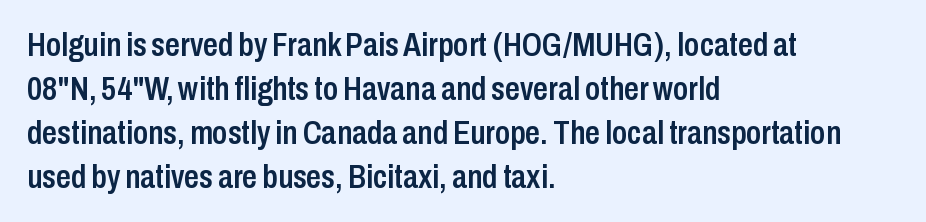
{"serif": "no", "italic": "no", "bold": "semi", "weight": "semibold", "width": "condensed", "stroke_contrast": "low", "x_height": "medium", "monospaced": "no", "underline": "no", "align": "left", "line_spacing": "normal", "line_spacing_ratio": 1.33, "letter_spacing": "normal", "letter_spacing_em": 0.0, "glyph_px": 33}
